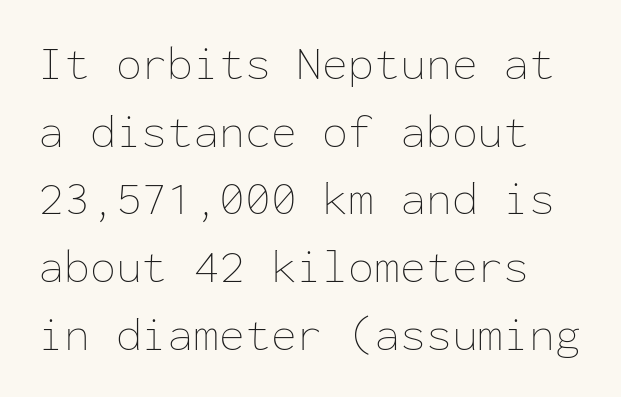
The image shows 47 px thin type, upright, monospaced; set normal line spacing (1.44x), normal letter spacing, not underlined; low stroke contrast and a medium x-height.
